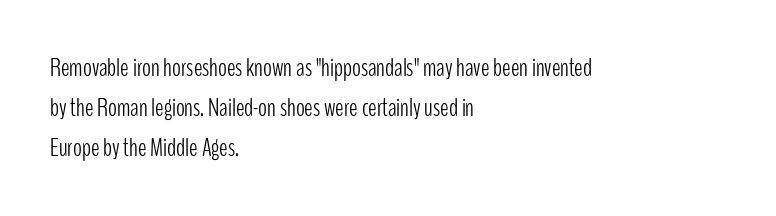
{"italic": "no", "bold": "no", "underline": "no", "align": "left", "line_spacing": "normal", "line_spacing_ratio": 1.53, "letter_spacing": "normal", "letter_spacing_em": 0.0, "glyph_px": 26}
